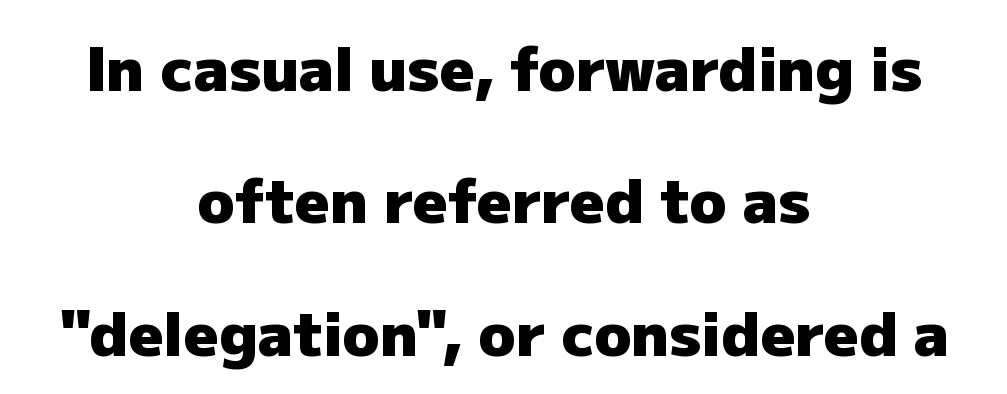
The image shows 61 px heavy sans-serif type, upright; set centered, loose line spacing (2.17x), normal letter spacing, not underlined; low stroke contrast and a medium x-height.
